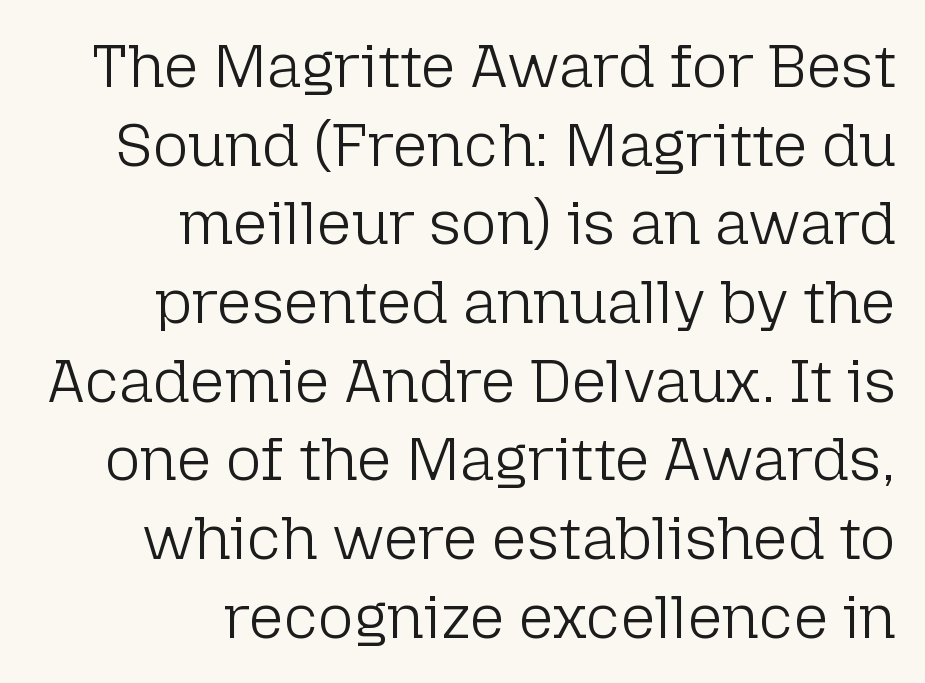
Compared with typical paragraphs, the rows here are spaced about the same. Think standard paragraph weight, or any step lighter than that. How are the letters spaced? Ordinarily, with no added tracking. The strip under each line holds only bare page.
